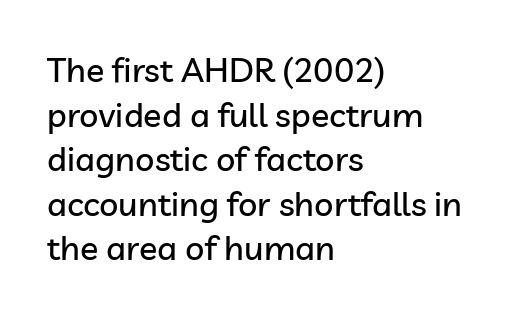
The passage shown is typeset with a sans-serif family. Character widths vary here, with narrow letters taking less room than wide ones. Vertically, the passage feels balanced, rows spaced as you'd expect. Between one letter and the next there's only the usual sliver of space. These lines stack with their left ends in a neat column. In terms of posture, this sample is upright.
